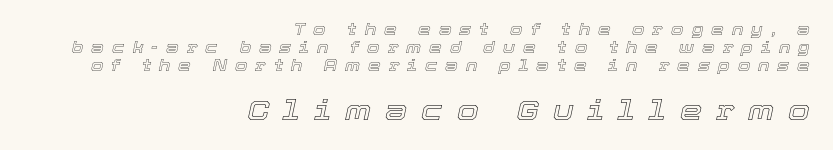
Q: Is the text italic (slanted)? A: Yes, it leans right by about 12 degrees.
Q: Is the text underlined? A: No.
Q: How is the paragraph aligned? A: Right-aligned.
Q: Is the spacing between letters normal or unusually wide? A: Unusually wide.
Q: Is the spacing between lines tight, normal or loose? A: Tight.
Q: Which block of text is set in a larger size, the first (top) or the second (bottom)? A: The second (bottom) one.
Q: Width (condensed, normal, or wide)? A: Normal.
Q: x-height? A: Medium.
Q: Monospaced? A: No.
